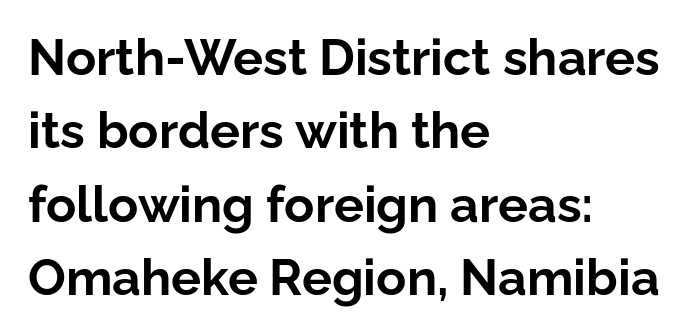
The image shows 50 px bold sans-serif type, upright; set left-aligned, normal line spacing (1.47x), normal letter spacing, not underlined; low stroke contrast and a medium x-height.
